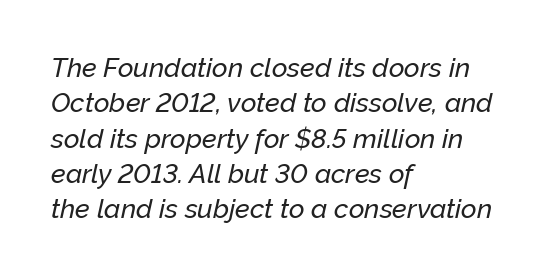
Q: Is the text italic (slanted)? A: Yes, it leans right by about 12 degrees.
Q: Is the text underlined? A: No.
Q: How is the paragraph aligned? A: Left-aligned.
Q: Is the spacing between letters normal or unusually wide? A: Normal.
Q: Is the spacing between lines tight, normal or loose? A: Normal.
